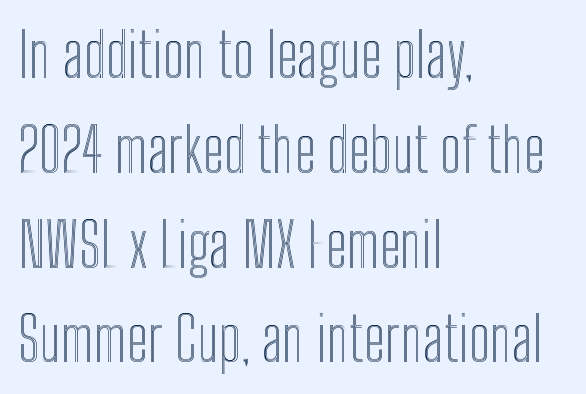
Q: Is the text italic (slanted)? A: No, it is upright.
Q: Is the text underlined? A: No.
Q: How is the paragraph aligned? A: Left-aligned.
Q: Is the spacing between letters normal or unusually wide? A: Normal.
Q: Is the spacing between lines tight, normal or loose? A: Normal.
Q: Width (condensed, normal, or wide)? A: Condensed.
Q: x-height? A: Medium.
Q: Monospaced? A: No.
